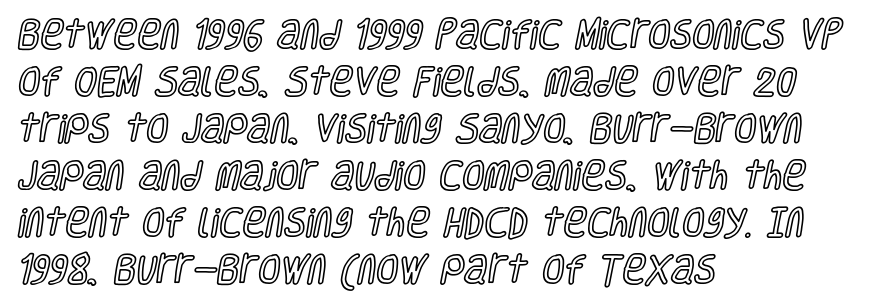
{"width": "condensed", "x_height": "large", "monospaced": "no", "underline": "no", "align": "left", "line_spacing": "normal", "line_spacing_ratio": 1.47, "letter_spacing": "normal", "letter_spacing_em": 0.0, "glyph_px": 32}
